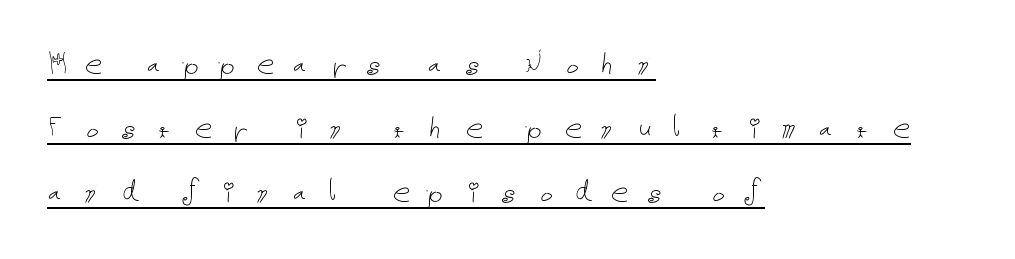
{"italic": "no", "bold": "no", "weight": "thin", "width": "normal", "stroke_contrast": "low", "x_height": "medium", "underline": "yes", "align": "left", "line_spacing_ratio": 1.83, "letter_spacing": "wide", "letter_spacing_em": 0.48, "glyph_px": 35}
